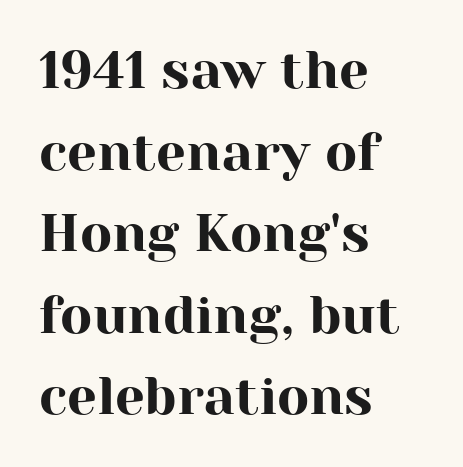
{"serif": "yes", "italic": "no", "width": "normal", "stroke_contrast": "high", "x_height": "medium", "monospaced": "no", "underline": "no", "align": "left", "line_spacing": "normal", "line_spacing_ratio": 1.54, "letter_spacing": "normal", "letter_spacing_em": 0.0, "glyph_px": 53}
